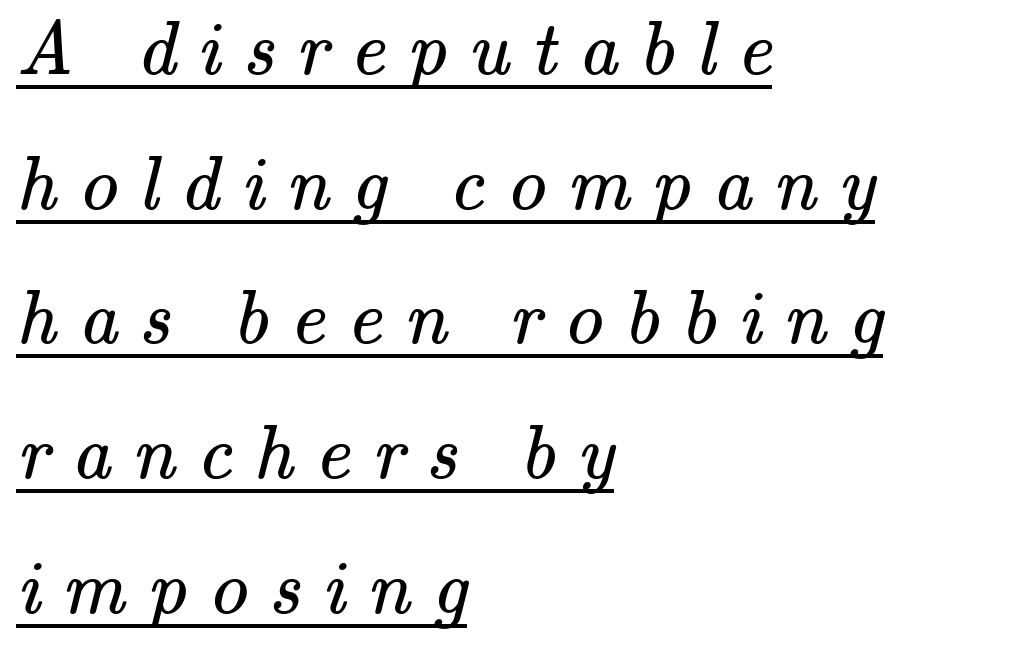
Font category for this specimen: serif. Is the letter spacing exaggerated? Yes — the characters are pushed far apart. The paragraph shown leans on its left margin. A light-to-regular cut is what we see here. Proportional: the letters do not fall into vertical columns.
